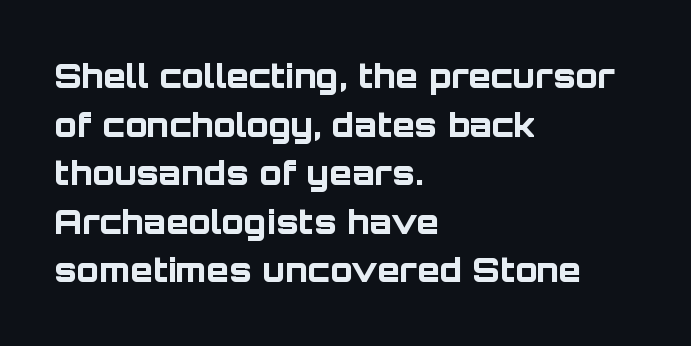
Q: Is the text bold? A: Yes.
Q: Is the text italic (slanted)? A: No, it is upright.
Q: Is the typeface a serif or a sans-serif typeface? A: Sans-serif.
Q: Is the text underlined? A: No.
Q: How is the paragraph aligned? A: Left-aligned.
Q: Is the spacing between letters normal or unusually wide? A: Normal.
Q: Is the spacing between lines tight, normal or loose? A: Normal.
Q: Width (condensed, normal, or wide)? A: Normal.
Q: Stroke contrast? A: Low.
Q: x-height? A: Large.
Q: Monospaced? A: No.
